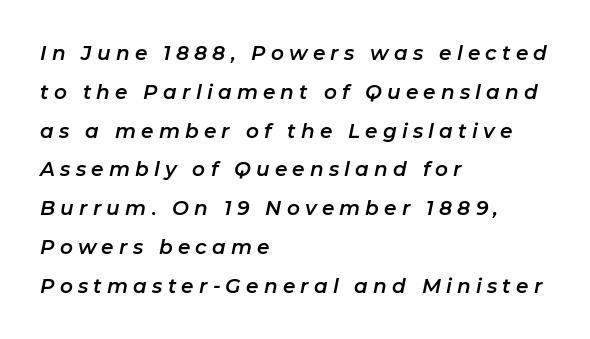
{"italic": "yes", "lean": "right", "slant_degrees": 11, "underline": "no", "align": "left", "line_spacing": "loose", "line_spacing_ratio": 1.94, "letter_spacing": "wide", "letter_spacing_em": 0.26, "glyph_px": 20}
